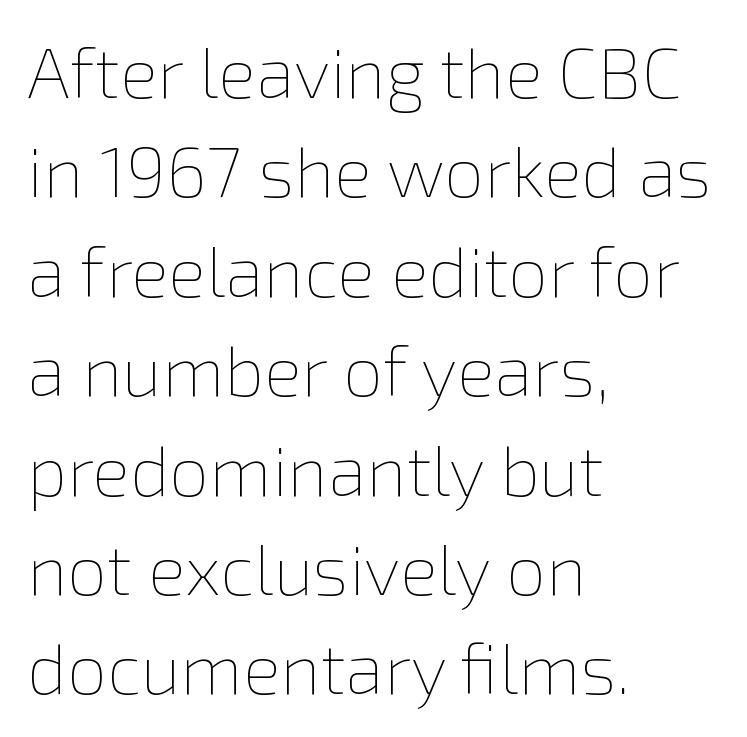
The image shows 71 px thin type, upright; set left-aligned, normal line spacing (1.4x), normal letter spacing, not underlined; a medium x-height.
